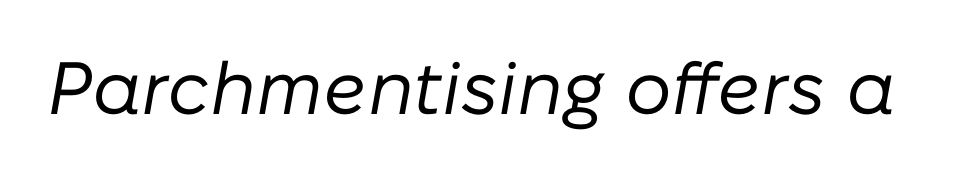
{"italic": "yes", "lean": "right", "slant_degrees": 10, "bold": "no", "weight": "regular", "width": "normal", "stroke_contrast": "low", "x_height": "medium", "monospaced": "no", "underline": "no", "letter_spacing": "normal", "letter_spacing_em": 0.0, "glyph_px": 74}
